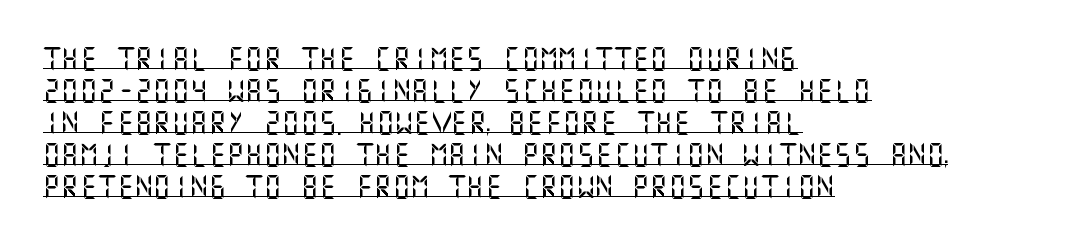
Summary of vertical rhythm: regular, with standard interline spacing. Compared with typical body copy, the letter spacing here is the same. Rendered with straight, roman letterforms. The rag falls on the right side of this text block.
